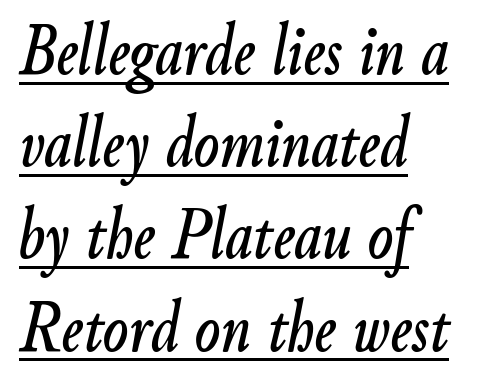
The axis of the letterforms is tilted away from vertical. A typesetter would call this proportional, since set widths differ per character. Layout note: lines flush left. The rendered words wear a rule along their underside.
